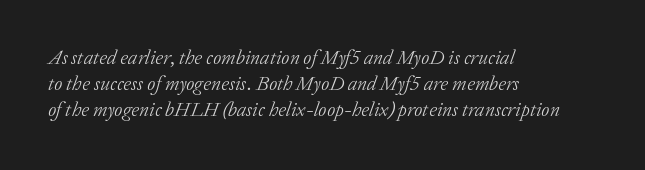
The image shows 20 px text type, italic (leaning right); set left-aligned, normal line spacing (1.31x), normal letter spacing, not underlined.
